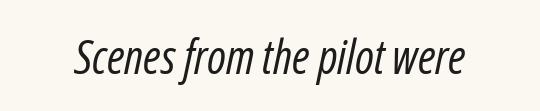
{"italic": "yes", "lean": "right", "slant_degrees": 12, "bold": "no", "weight": "regular", "width": "condensed", "stroke_contrast": "low", "x_height": "medium", "monospaced": "no", "underline": "no", "letter_spacing": "normal", "letter_spacing_em": 0.0, "glyph_px": 47}
